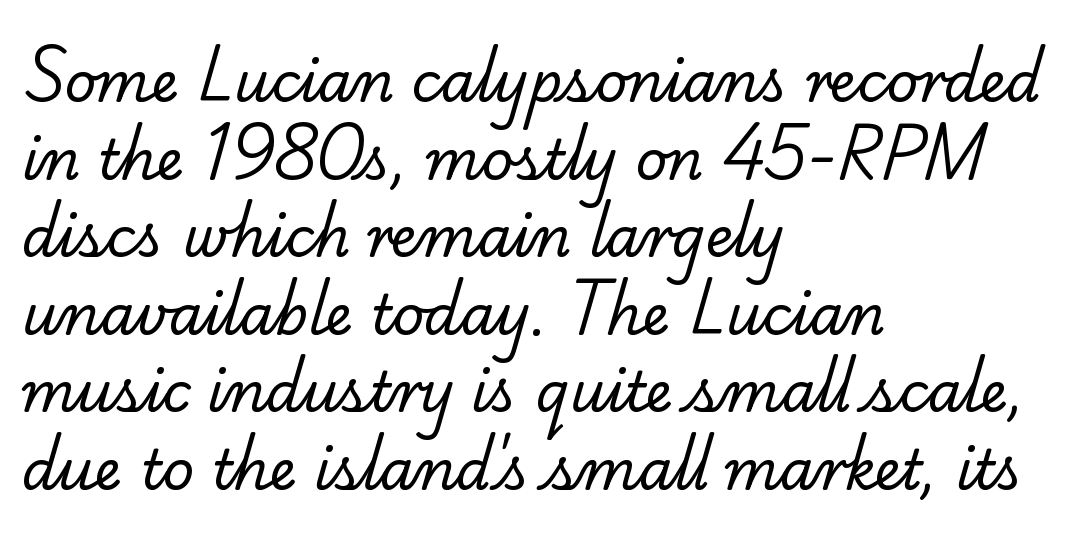
Q: Is the text bold? A: No.
Q: Is the text underlined? A: No.
Q: How is the paragraph aligned? A: Left-aligned.
Q: Is the spacing between letters normal or unusually wide? A: Normal.
Q: Is the spacing between lines tight, normal or loose? A: Normal.
Q: Width (condensed, normal, or wide)? A: Normal.
Q: Stroke contrast? A: Low.
Q: x-height? A: Small.
Q: Monospaced? A: No.
